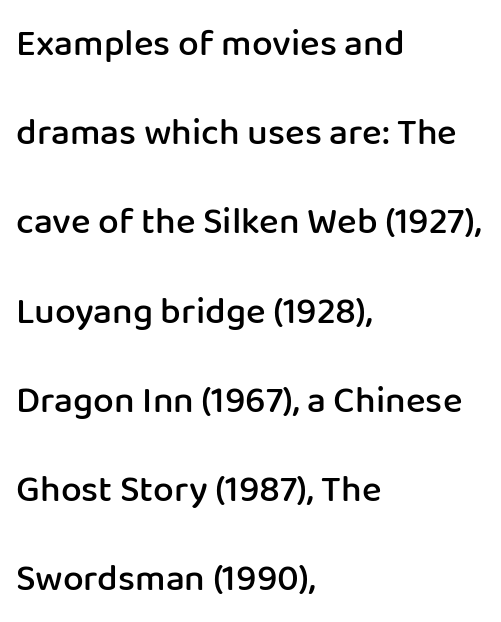
Q: Is the text bold? A: Semi-bold.
Q: Is the text italic (slanted)? A: No, it is upright.
Q: Is the typeface a serif or a sans-serif typeface? A: Sans-serif.
Q: Is the text underlined? A: No.
Q: How is the paragraph aligned? A: Left-aligned.
Q: Is the spacing between letters normal or unusually wide? A: Normal.
Q: Is the spacing between lines tight, normal or loose? A: Loose.
Q: Width (condensed, normal, or wide)? A: Normal.
Q: Stroke contrast? A: Low.
Q: x-height? A: Medium.
Q: Monospaced? A: No.
